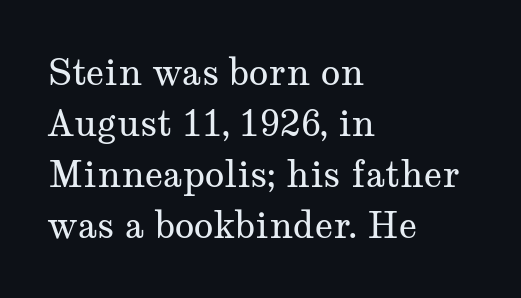
Descender tails drop into unmarked territory. Observe the serifs anchoring each vertical stroke in this sample. This sample keeps an unexceptional amount of space between lines. The letters advance in unequal steps, a hallmark of proportional type. A classic flush-left, rag-right setting is used for this passage.
